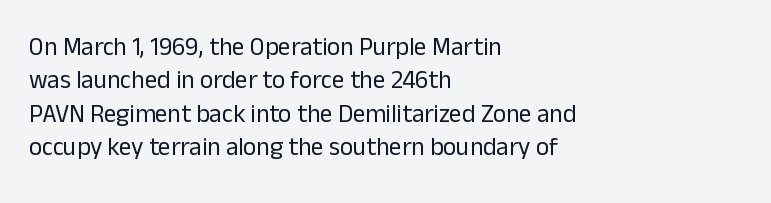
The image shows 25 px text type, upright; set left-aligned, normal line spacing (1.34x), normal letter spacing, not underlined.
